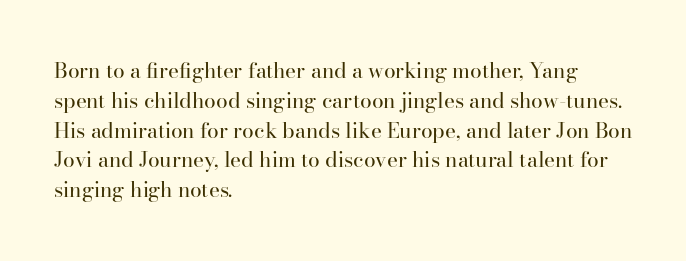
The image shows 21 px text type, upright; set left-aligned, normal line spacing (1.42x), normal letter spacing, not underlined.
